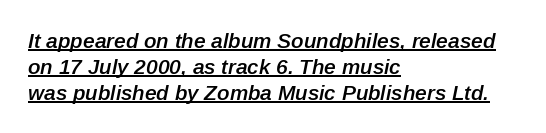
Q: Is the text bold? A: Semi-bold.
Q: Is the text italic (slanted)? A: Yes, it leans right by about 12 degrees.
Q: Is the text underlined? A: Yes.
Q: How is the paragraph aligned? A: Left-aligned.
Q: Is the spacing between letters normal or unusually wide? A: Normal.
